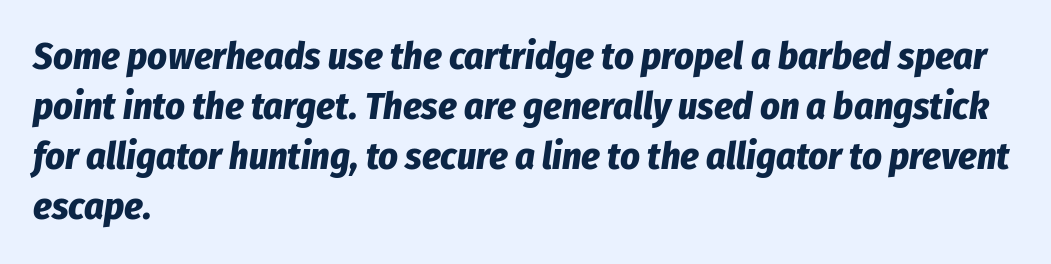
Underlining? Definitely not there. You could call the tracking neutral — neither tight nor loose. The letters advance in unequal steps, a hallmark of proportional type. The leading is moderate, giving the passage an even texture. Notice how the stems are inclined rather than vertical — that's the hallmark of italics.
